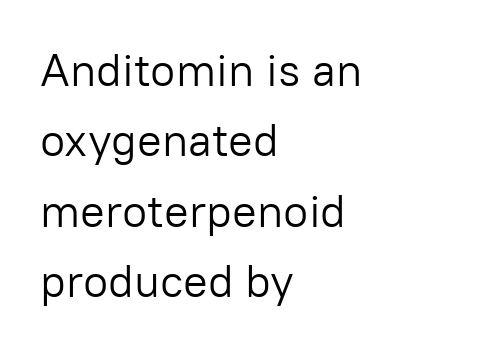
Line spacing here is normal. Weight: regular or lighter. Rendered with straight, roman letterforms. Look at the tracking — it's just the regular setting, nothing added. The space directly below the letters is spotless.
